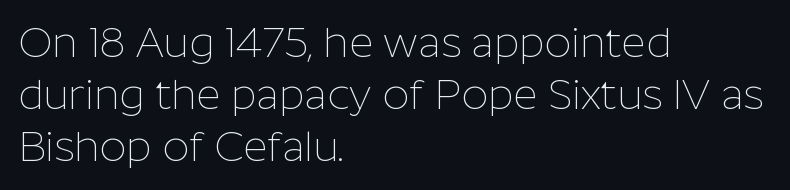
{"serif": "no", "italic": "no", "bold": "no", "weight": "thin", "width": "normal", "stroke_contrast": "low", "x_height": "medium", "monospaced": "no", "underline": "no", "align": "left", "line_spacing_ratio": 1.24, "letter_spacing": "normal", "letter_spacing_em": 0.0, "glyph_px": 42}
